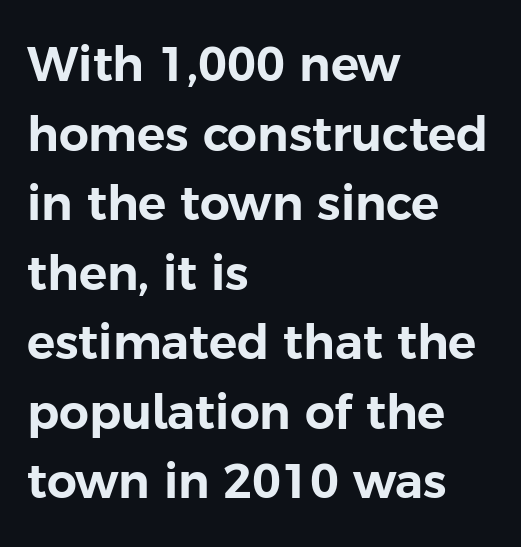
Q: Is the text italic (slanted)? A: No, it is upright.
Q: Is the typeface a serif or a sans-serif typeface? A: Sans-serif.
Q: Is the text underlined? A: No.
Q: How is the paragraph aligned? A: Left-aligned.
Q: Is the spacing between letters normal or unusually wide? A: Normal.
Q: Is the spacing between lines tight, normal or loose? A: Normal.
Q: Width (condensed, normal, or wide)? A: Normal.
Q: Stroke contrast? A: Low.
Q: x-height? A: Medium.
Q: Monospaced? A: No.
